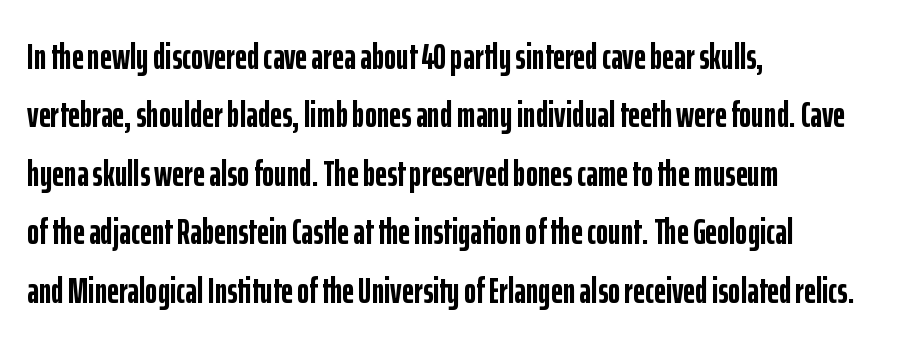
{"serif": "no", "italic": "no", "bold": "yes", "weight": "semibold", "width": "condensed", "stroke_contrast": "low", "x_height": "medium", "monospaced": "no", "underline": "no", "align": "left", "line_spacing": "normal", "line_spacing_ratio": 1.58, "letter_spacing": "normal", "letter_spacing_em": 0.0, "glyph_px": 37}
